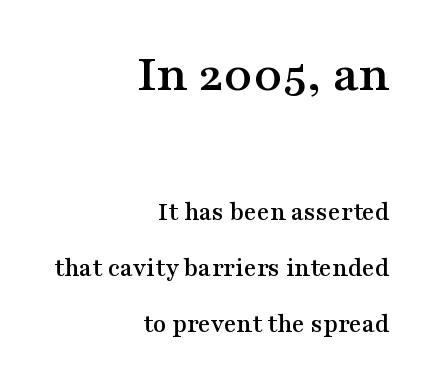
This rendering features lettering with no underline. Varying glyph widths throughout — classic text-font behaviour. Layout note: lines flush right. Each letter's strokes conclude with small projecting serifs. Does extra space separate the letters? No, they use regular spacing.
